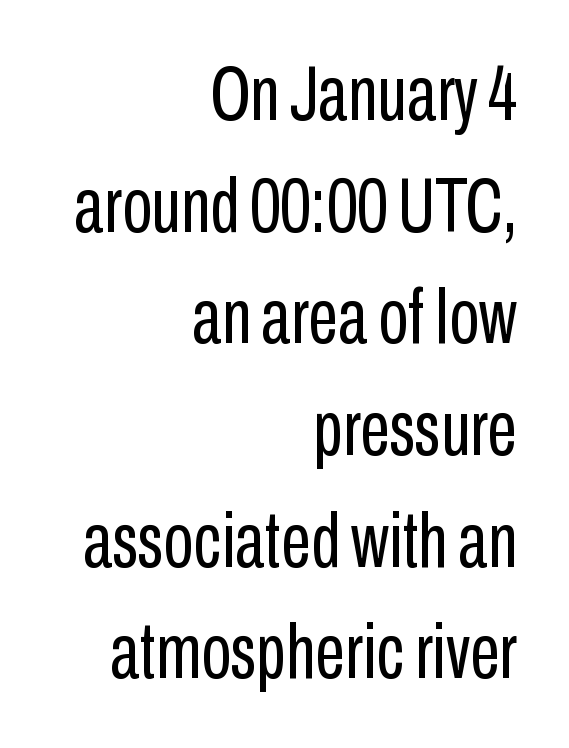
{"serif": "no", "italic": "no", "bold": "no", "weight": "regular", "width": "condensed", "stroke_contrast": "low", "x_height": "medium", "monospaced": "no", "underline": "no", "align": "right", "line_spacing": "normal", "line_spacing_ratio": 1.45, "letter_spacing": "normal", "letter_spacing_em": 0.0, "glyph_px": 77}
